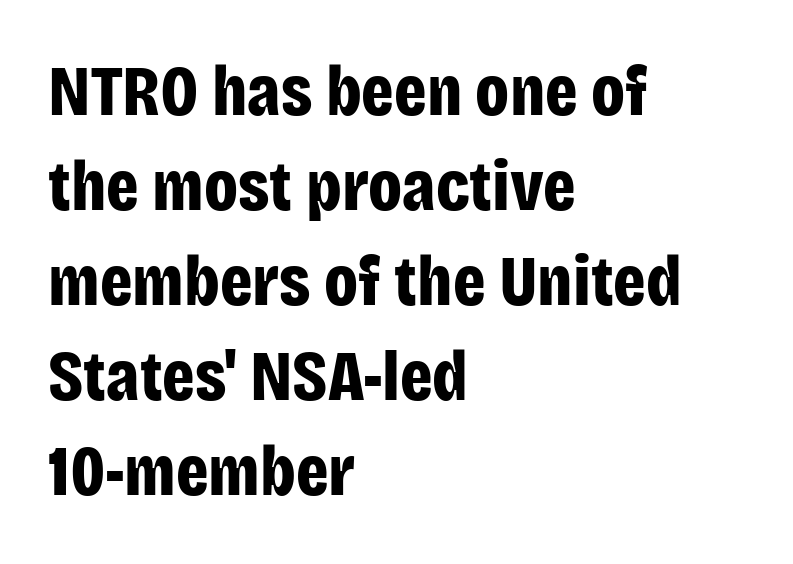
Q: Is the text bold? A: Yes.
Q: Is the text italic (slanted)? A: No, it is upright.
Q: Is the typeface a serif or a sans-serif typeface? A: Sans-serif.
Q: Is the text underlined? A: No.
Q: How is the paragraph aligned? A: Left-aligned.
Q: Is the spacing between letters normal or unusually wide? A: Normal.
Q: Is the spacing between lines tight, normal or loose? A: Normal.
Q: Width (condensed, normal, or wide)? A: Condensed.
Q: Stroke contrast? A: Low.
Q: x-height? A: Large.
Q: Monospaced? A: No.
